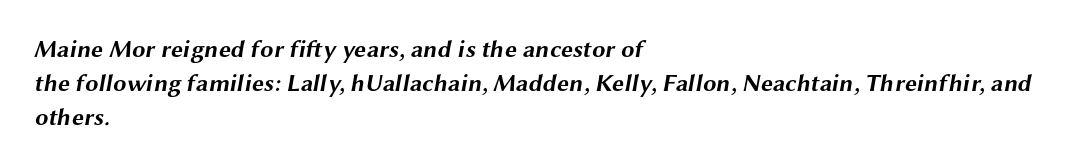
The image shows 24 px bold type; set left-aligned, normal line spacing (1.42x), normal letter spacing, not underlined.
